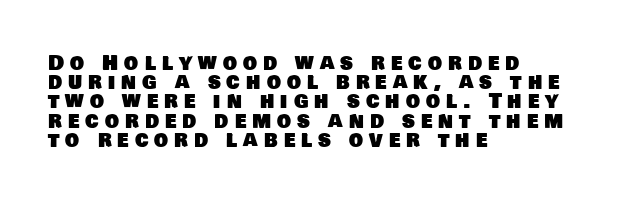
The passage shown stacks its lines with hardly any gap. Short and long lines alike share a common starting point at left. Glance below the letters and you will spot only blank space. Each word looks stretched out because of the extra space between its letters.
